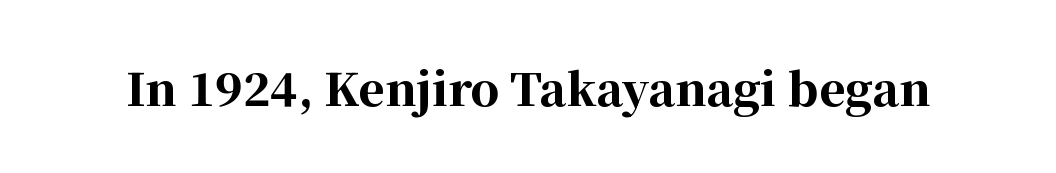
The image shows 45 px bold serif type, upright; set normal letter spacing, not underlined; high stroke contrast and a medium x-height.
